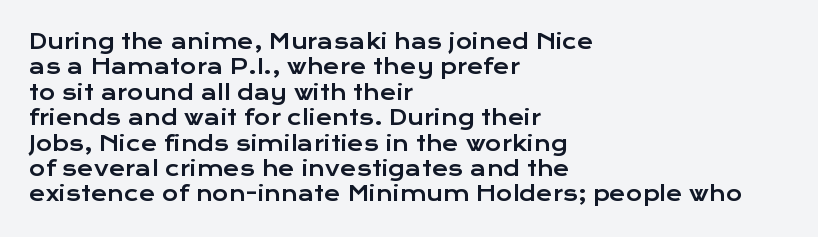
The image shows 20 px text type, upright; set left-aligned, normal line spacing (1.27x), normal letter spacing, not underlined.
